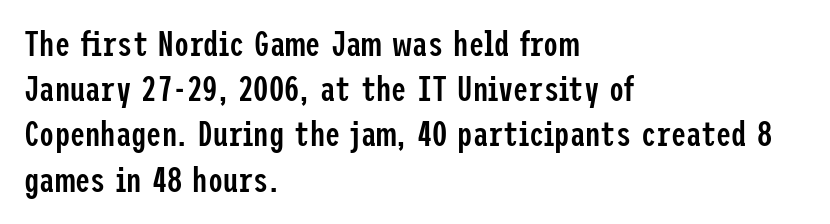
{"serif": "no", "italic": "no", "bold": "semi", "weight": "semibold", "width": "condensed", "stroke_contrast": "low", "x_height": "medium", "underline": "no", "align": "left", "line_spacing": "normal", "line_spacing_ratio": 1.33, "letter_spacing": "normal", "letter_spacing_em": 0.0, "glyph_px": 34}
